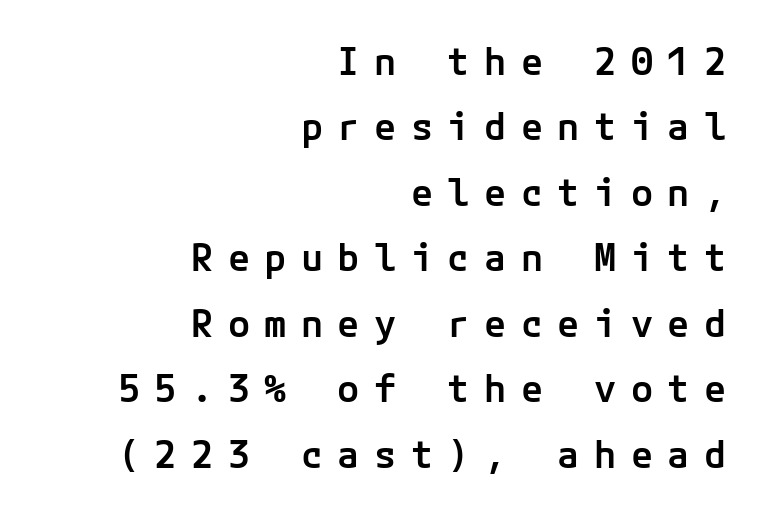
Q: Is the text bold? A: Semi-bold.
Q: Is the text italic (slanted)? A: No, it is upright.
Q: Is the typeface a serif or a sans-serif typeface? A: Sans-serif.
Q: Is the text underlined? A: No.
Q: How is the paragraph aligned? A: Right-aligned.
Q: Is the spacing between letters normal or unusually wide? A: Unusually wide.
Q: Width (condensed, normal, or wide)? A: Normal.
Q: Stroke contrast? A: Low.
Q: x-height? A: Medium.
